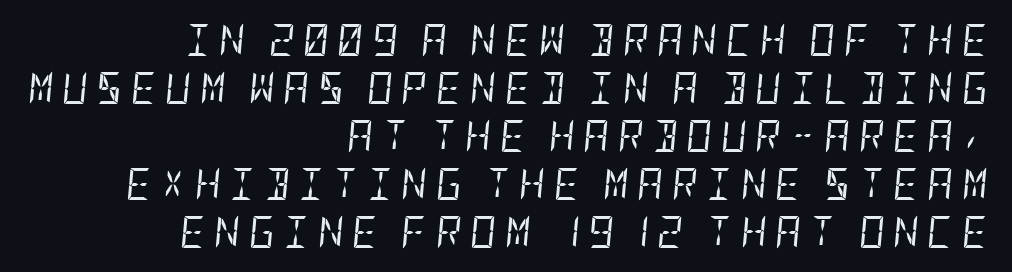
Yep, that's italic — everything's leaning. The weight tops out at a normal text grade. Decoration check: the copy has no underline. Notice how the passage keeps a crisp vertical edge on the right only. Letter spacing: wide.
